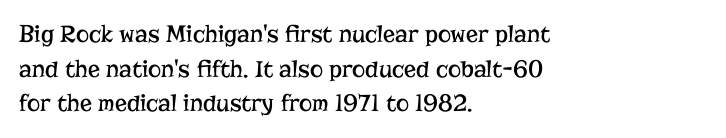
Q: Is the text bold? A: No.
Q: Is the text italic (slanted)? A: No, it is upright.
Q: Is the text underlined? A: No.
Q: How is the paragraph aligned? A: Left-aligned.
Q: Is the spacing between letters normal or unusually wide? A: Normal.
Q: Is the spacing between lines tight, normal or loose? A: Normal.
